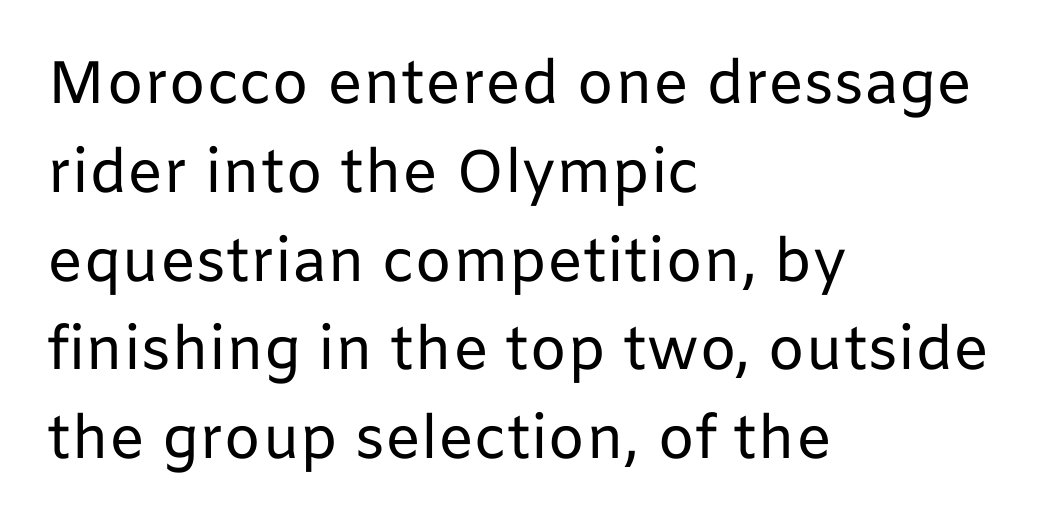
The image shows 60 px regular-weight sans-serif type, upright; set left-aligned, normal line spacing (1.48x), normal letter spacing, not underlined; low stroke contrast and a medium x-height.
